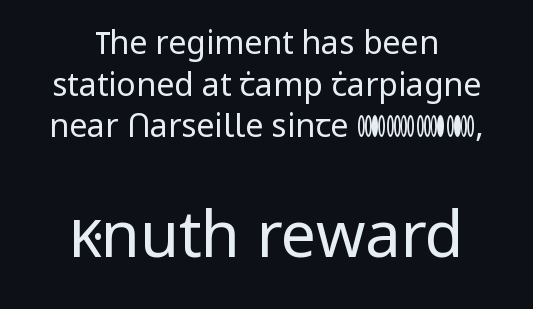
{"serif": "no", "italic": "no", "bold": "no", "weight": "regular", "width": "normal", "stroke_contrast": "low", "x_height": "medium", "monospaced": "no", "underline": "no", "align": "center", "line_spacing": "normal", "line_spacing_ratio": 1.3, "letter_spacing": "normal", "letter_spacing_em": 0.0, "larger_block": "second", "size_ratio": 1.97, "glyph_px": 63}
